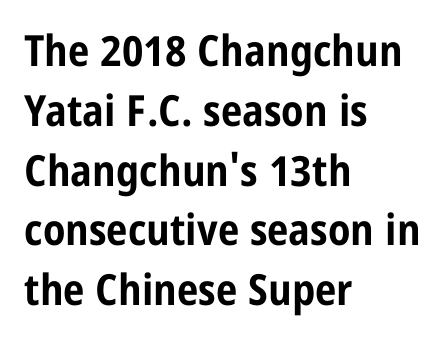
The letters carry no serifs — their stems end cleanly without finishing strokes. The horizontal fit of the characters is conventional and even. This sample is left-justified, so line endings fall wherever the words run out. How heavy is the stroke? Heavy — this is a bold.
